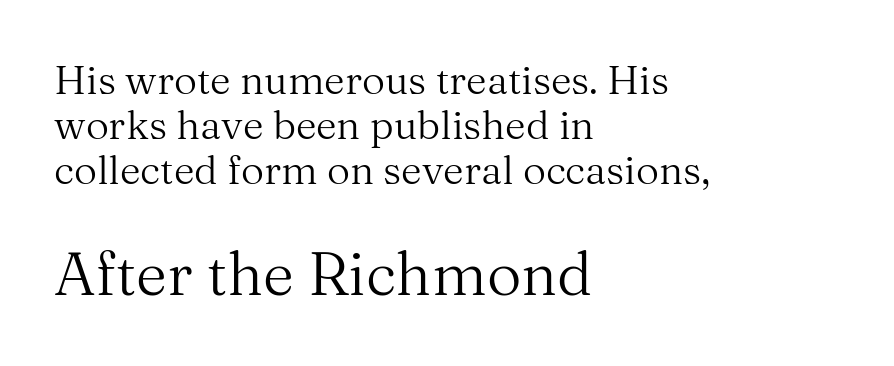
Q: Is the text bold? A: No.
Q: Is the text italic (slanted)? A: No, it is upright.
Q: Is the typeface a serif or a sans-serif typeface? A: Serif.
Q: Is the text underlined? A: No.
Q: How is the paragraph aligned? A: Left-aligned.
Q: Is the spacing between letters normal or unusually wide? A: Normal.
Q: Is the spacing between lines tight, normal or loose? A: Tight.
Q: Which block of text is set in a larger size, the first (top) or the second (bottom)? A: The second (bottom) one.
Q: Width (condensed, normal, or wide)? A: Normal.
Q: Stroke contrast? A: Medium.
Q: x-height? A: Medium.
Q: Monospaced? A: No.
